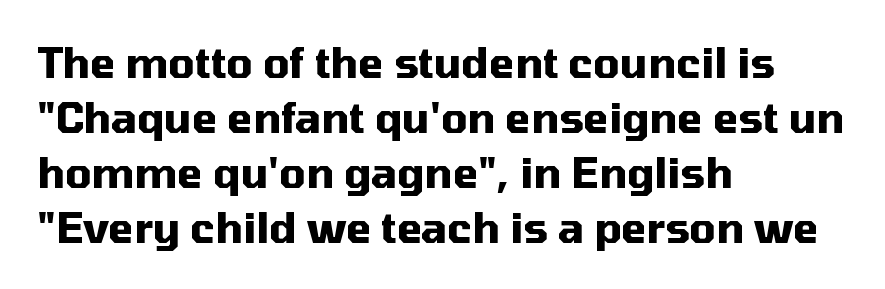
{"serif": "no", "italic": "no", "bold": "yes", "weight": "heavy", "width": "normal", "stroke_contrast": "medium", "x_height": "medium", "monospaced": "no", "underline": "no", "align": "left", "line_spacing": "normal", "line_spacing_ratio": 1.34, "letter_spacing": "normal", "letter_spacing_em": 0.0, "glyph_px": 41}
